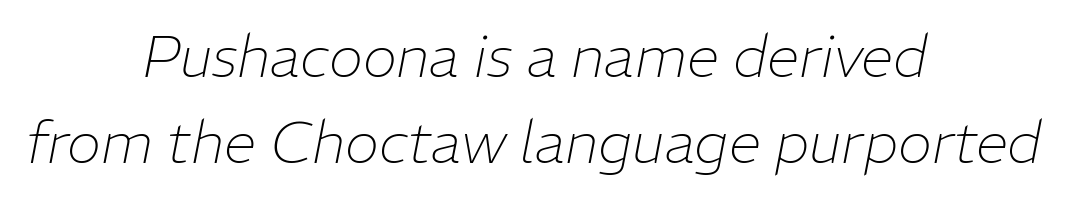
{"italic": "yes", "lean": "right", "slant_degrees": 11, "bold": "no", "weight": "thin", "width": "normal", "stroke_contrast": "low", "x_height": "medium", "monospaced": "no", "underline": "no", "align": "center", "line_spacing": "normal", "line_spacing_ratio": 1.49, "letter_spacing": "normal", "letter_spacing_em": 0.0, "glyph_px": 58}
